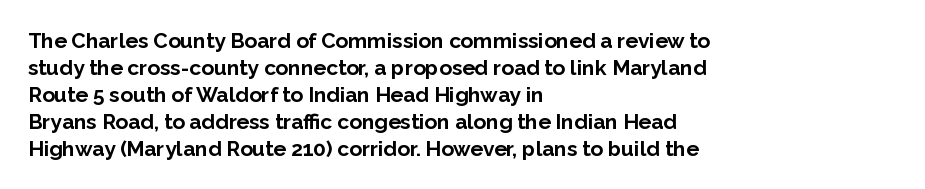
{"italic": "no", "bold": "yes", "underline": "no", "align": "left", "line_spacing": "normal", "line_spacing_ratio": 1.28, "letter_spacing": "normal", "letter_spacing_em": 0.0, "glyph_px": 21}
